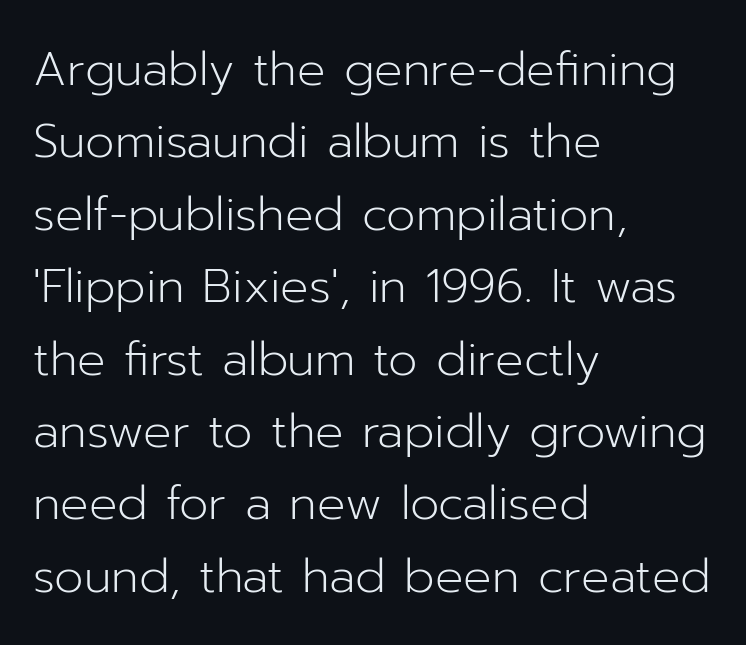
These lines stack with their left ends in a neat column. No letter is thick-stroked: the sample isn't bold. Standard letterfit; no display-style spreading of the glyphs. This is sans-serif lettering, the kind often seen on screens and signage. Descenders are the only things crossing below the line.
